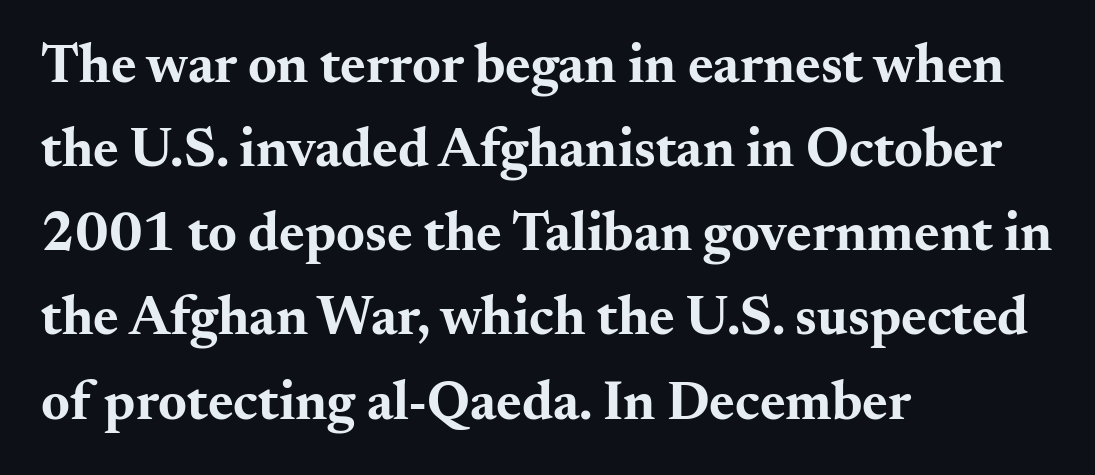
{"serif": "yes", "italic": "no", "bold": "yes", "weight": "bold", "width": "wide", "stroke_contrast": "medium", "x_height": "small", "monospaced": "no", "underline": "no", "align": "left", "line_spacing": "normal", "line_spacing_ratio": 1.53, "letter_spacing": "normal", "letter_spacing_em": 0.0, "glyph_px": 55}
